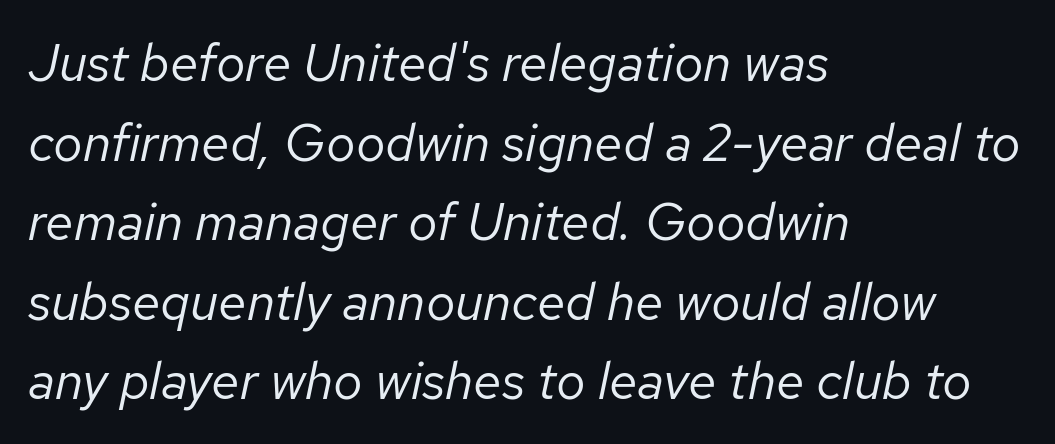
{"italic": "yes", "lean": "right", "slant_degrees": 12, "bold": "no", "weight": "regular", "width": "normal", "stroke_contrast": "low", "x_height": "medium", "monospaced": "no", "underline": "no", "align": "left", "line_spacing": "normal", "line_spacing_ratio": 1.53, "letter_spacing": "normal", "letter_spacing_em": 0.0, "glyph_px": 52}
